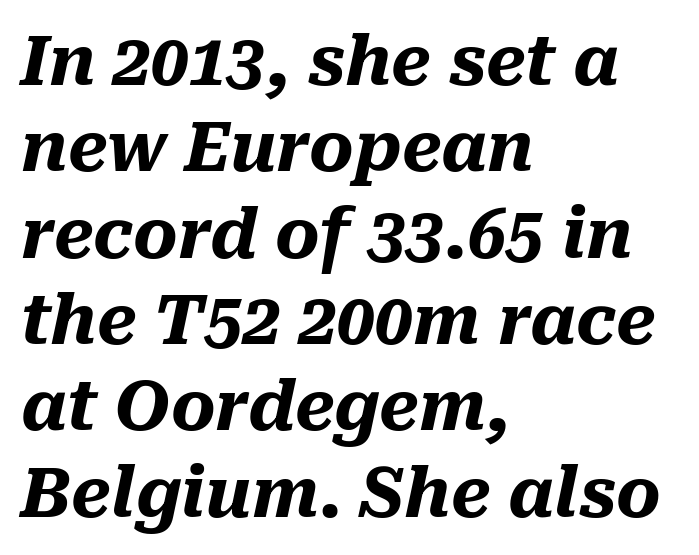
Emphasis-style slanted type is in use. Does the copy run flush right? No — it runs flush left. Students, observe: this is what conventionally led text looks like. The glyphs are unaccompanied by any horizontal stroke below them. The sample has been set heavy, in full bold.
